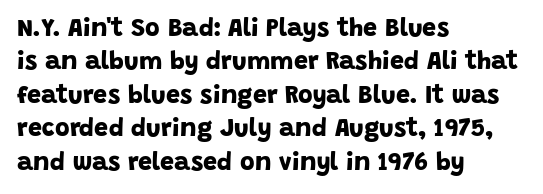
{"bold": "yes", "underline": "no", "align": "left", "line_spacing": "normal", "line_spacing_ratio": 1.34, "letter_spacing": "normal", "letter_spacing_em": 0.0, "glyph_px": 25}
